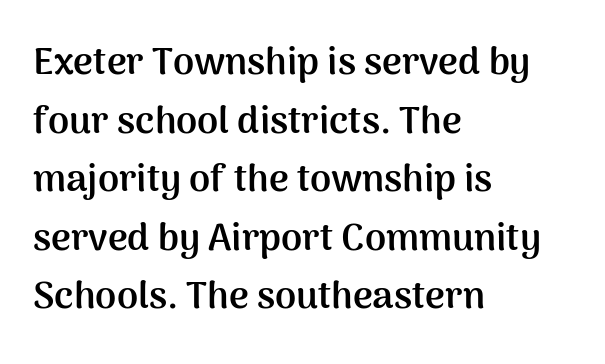
Line starts are locked; line ends wander. Is there any slant? The stems are plumb. Is this a sans? Yes — the strokes have no serifs. Note the varied advance widths — an 'i' is clearly narrower than an 'm'.
